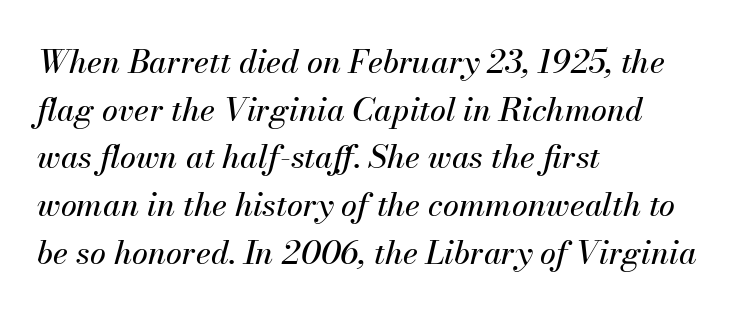
{"italic": "yes", "lean": "right", "slant_degrees": 13, "width": "normal", "stroke_contrast": "medium", "x_height": "small", "monospaced": "no", "underline": "no", "align": "left", "line_spacing": "normal", "line_spacing_ratio": 1.49, "letter_spacing": "normal", "letter_spacing_em": 0.0, "glyph_px": 32}
